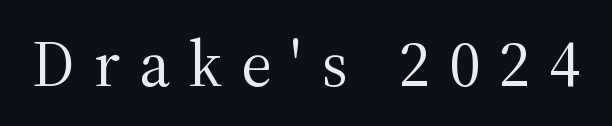
The letters advance in unequal steps, a hallmark of proportional type. Only glyphs here, with clear space below each row. Stroke thickness stays within the range of a standard reading face or lighter. This rendering widens character spacing well past its baseline value.
